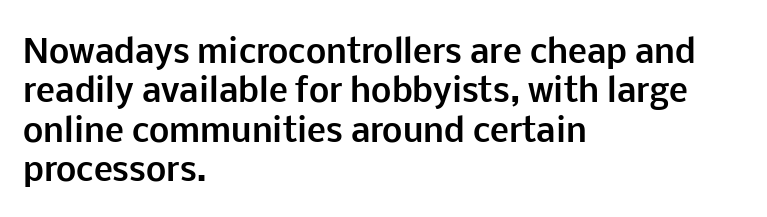
Quick note: underline off. Line starts are locked; line ends wander. Each letter keeps its own natural width here, so spacing adapts to shape. Its strokes are broad and dark, the hallmark of bold type.
